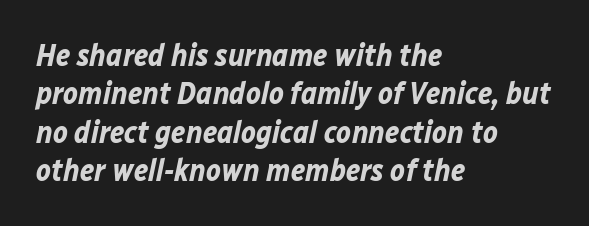
{"italic": "yes", "lean": "right", "slant_degrees": 12, "bold": "yes", "weight": "bold", "width": "normal", "stroke_contrast": "low", "x_height": "medium", "monospaced": "no", "underline": "no", "align": "left", "line_spacing_ratio": 1.24, "letter_spacing": "normal", "letter_spacing_em": 0.0, "glyph_px": 31}
